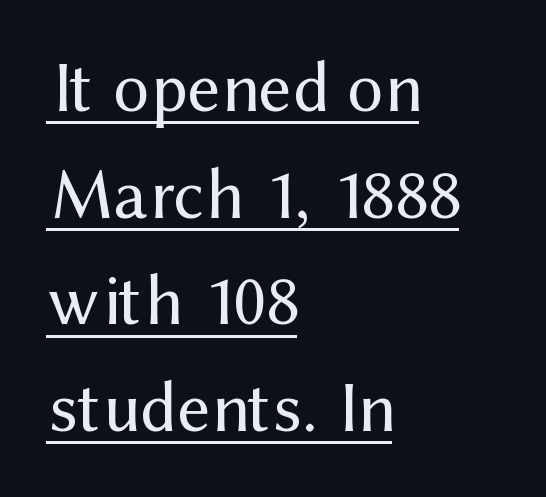
{"serif": "no", "italic": "no", "bold": "no", "weight": "regular", "width": "normal", "stroke_contrast": "medium", "x_height": "medium", "monospaced": "no", "underline": "yes", "align": "left", "line_spacing": "normal", "line_spacing_ratio": 1.48, "letter_spacing": "normal", "letter_spacing_em": 0.0, "glyph_px": 72}
